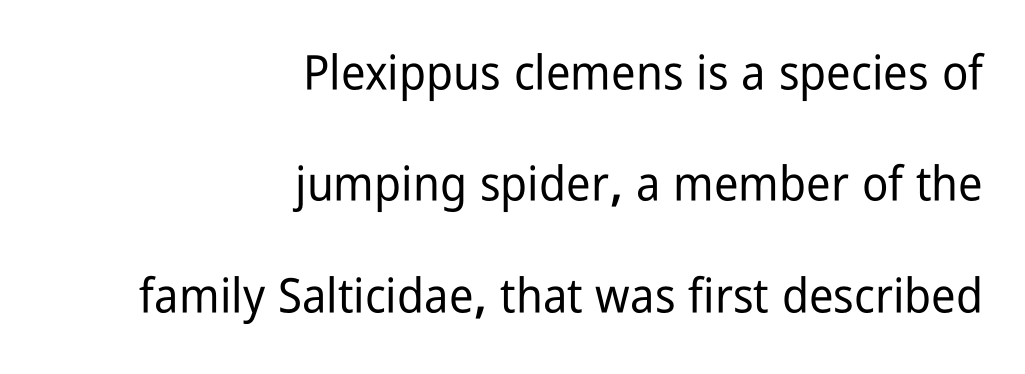
Underlining? Definitely not there. Observe the ordinary spacing: letters are neighbours, not strangers. Each letter keeps its own natural width here, so spacing adapts to shape. A roman cut, with each character standing at attention. The typesetter chose a ragged-left arrangement here. The leading is generous, giving the passage an open texture.
